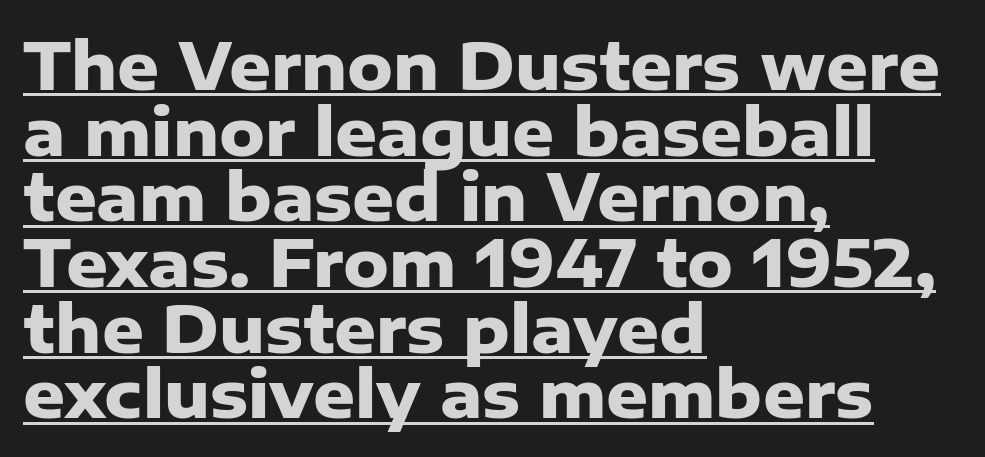
The image shows 65 px heavy sans-serif type, upright; set left-aligned, tight line spacing (1.01x), normal letter spacing, underlined; low stroke contrast and a medium x-height.
